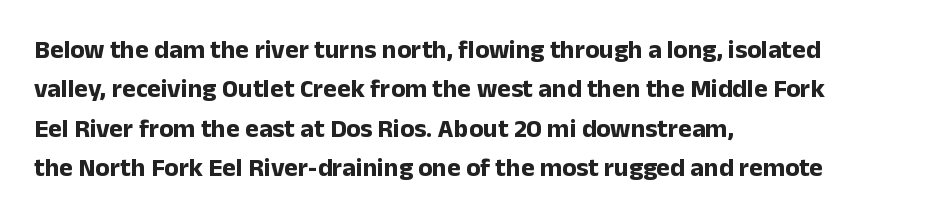
The image shows 26 px bold type, upright; set left-aligned, normal line spacing (1.51x), normal letter spacing, not underlined.
